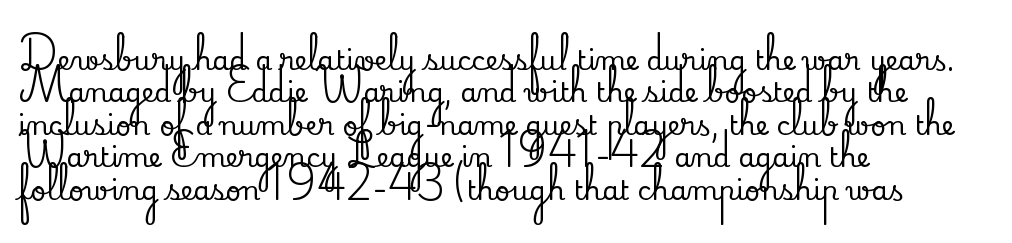
Designer's note — italics off, roman on. The specimen omits any rule beneath the text block's lines. No extra tracking has been applied to these lines. Each line starts at the same left margin while the right side varies.
